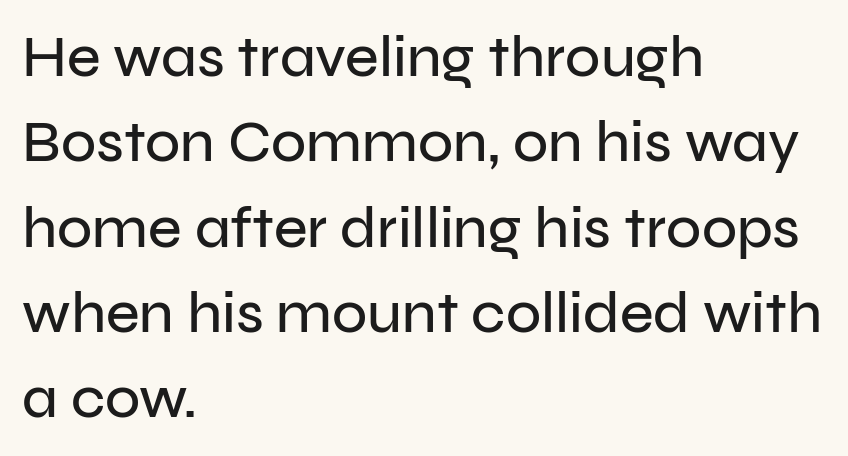
The image shows 58 px sans-serif type, upright; set left-aligned, normal line spacing (1.47x), normal letter spacing, not underlined; low stroke contrast and a medium x-height.
